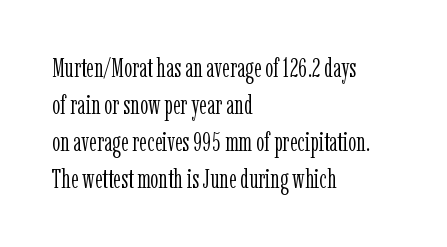
Rule under the text: the space is simply empty. The tracking reads as untouched default to a designer's eye. Compared with a typical body face, this is equally light or lighter still. A student would call this left alignment; a typographer would say flush left, rag right. The rows are spaced the way most documents space them.
